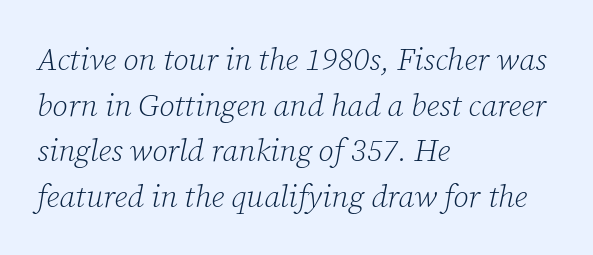
The image shows 31 px light serif type, italic (leaning right); set left-aligned, normal line spacing (1.47x), normal letter spacing, not underlined; low stroke contrast and a medium x-height.
